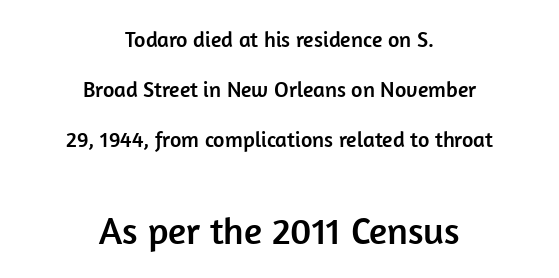
Caption: upper text group reduced, lower text group enlarged. You could call the tracking neutral — neither tight nor loose. Widely set lines give the paragraph a tall, airy silhouette. Unlike a traditional serif, this face leaves its strokes unadorned. Varying glyph widths throughout — classic text-font behaviour. You can tell it's not italic because the verticals are truly vertical.
